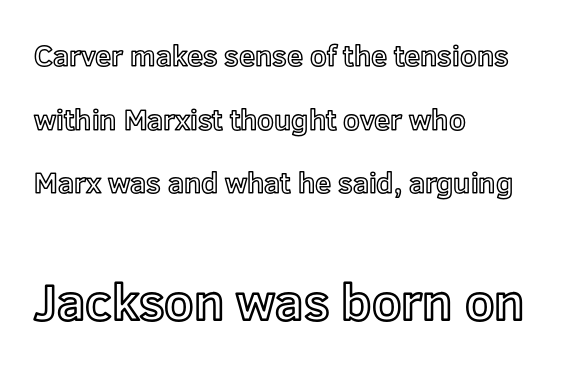
Widely set lines give the paragraph a tall, airy silhouette. The specimen omits any rule beneath the text block's lines. Scale increases going downward across the two blocks. Inter-character spacing is left at the font's built-in metrics. A student would call this left alignment; a typographer would say flush left, rag right.
